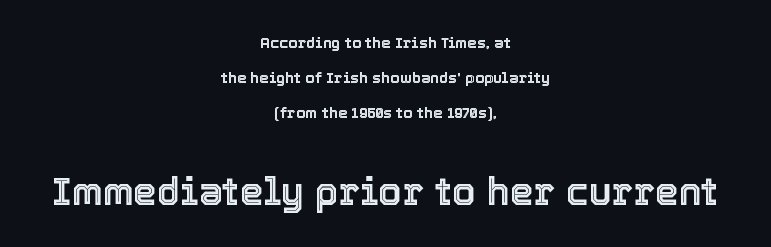
Q: Is the text italic (slanted)? A: No, it is upright.
Q: Is the text underlined? A: No.
Q: How is the paragraph aligned? A: Centered.
Q: Is the spacing between letters normal or unusually wide? A: Normal.
Q: Is the spacing between lines tight, normal or loose? A: Loose.
Q: Which block of text is set in a larger size, the first (top) or the second (bottom)? A: The second (bottom) one.
Q: Width (condensed, normal, or wide)? A: Normal.
Q: x-height? A: Medium.
Q: Monospaced? A: No.
